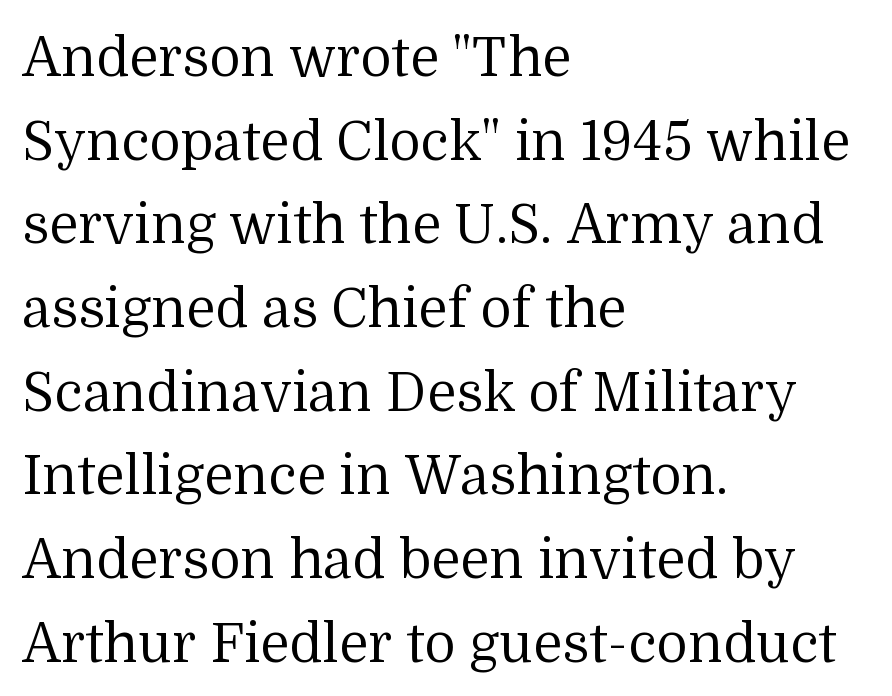
Q: Is the text bold? A: No.
Q: Is the text italic (slanted)? A: No, it is upright.
Q: Is the typeface a serif or a sans-serif typeface? A: Serif.
Q: Is the text underlined? A: No.
Q: How is the paragraph aligned? A: Left-aligned.
Q: Is the spacing between letters normal or unusually wide? A: Normal.
Q: Is the spacing between lines tight, normal or loose? A: Normal.
Q: Width (condensed, normal, or wide)? A: Normal.
Q: Stroke contrast? A: Medium.
Q: x-height? A: Medium.
Q: Monospaced? A: No.
